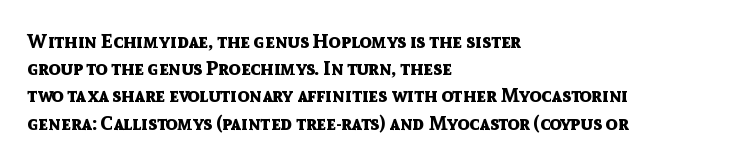
Q: Is the text bold? A: Yes.
Q: Is the text italic (slanted)? A: No, it is upright.
Q: Is the text underlined? A: No.
Q: How is the paragraph aligned? A: Left-aligned.
Q: Is the spacing between letters normal or unusually wide? A: Normal.
Q: Is the spacing between lines tight, normal or loose? A: Normal.
